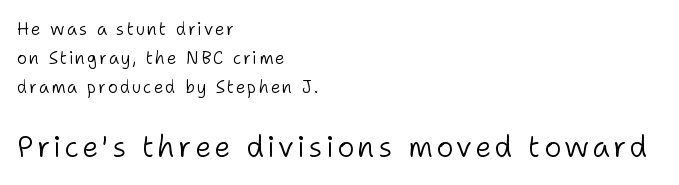
Descender tails drop into unmarked territory. No chunkiness to these letters — they're not bold. The lettering holds an erect, upright posture throughout. Reading down the block, your eye returns to a fixed left position each line. Think of a printed novel: that variable character pitch is what you see here.
